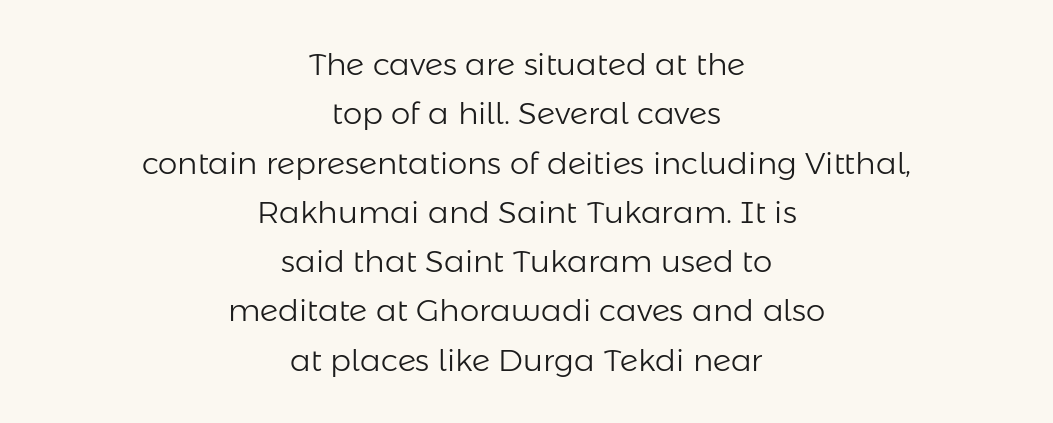
The image shows 31 px light sans-serif type, upright; set centered, normal line spacing (1.59x), normal letter spacing, not underlined; low stroke contrast and a medium x-height.
